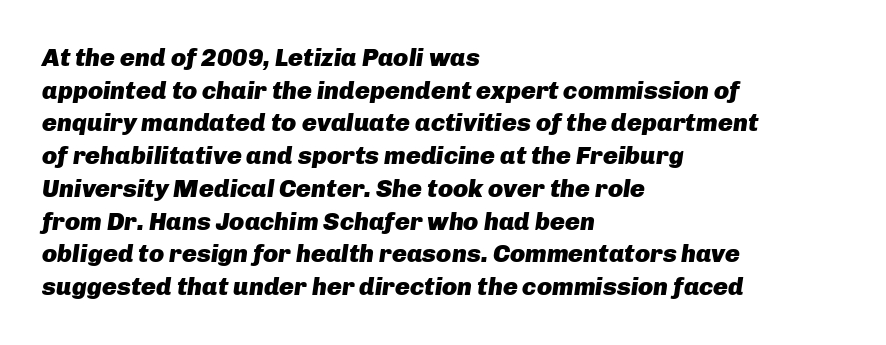
The image shows 25 px bold type, italic (leaning right); set left-aligned, normal line spacing (1.31x), normal letter spacing, not underlined.
